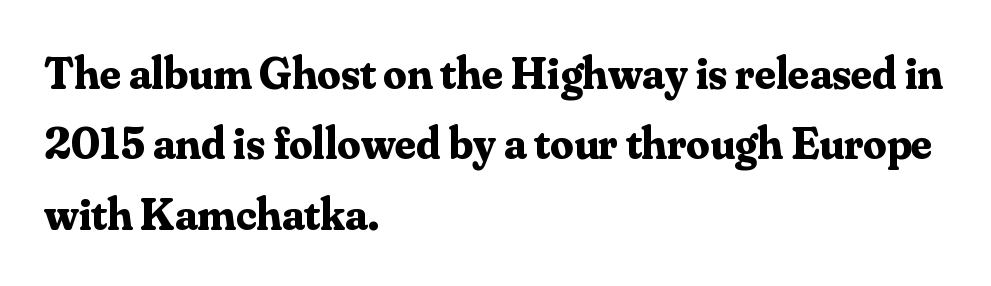
Q: Is the text bold? A: Yes.
Q: Is the text italic (slanted)? A: No, it is upright.
Q: Is the typeface a serif or a sans-serif typeface? A: Serif.
Q: Is the text underlined? A: No.
Q: How is the paragraph aligned? A: Left-aligned.
Q: Is the spacing between letters normal or unusually wide? A: Normal.
Q: Is the spacing between lines tight, normal or loose? A: Normal.
Q: Width (condensed, normal, or wide)? A: Normal.
Q: Stroke contrast? A: Medium.
Q: x-height? A: Small.
Q: Monospaced? A: No.
